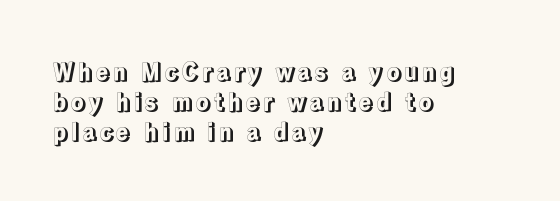
{"italic": "no", "underline": "no", "align": "left", "line_spacing_ratio": 1.24, "glyph_px": 24}
